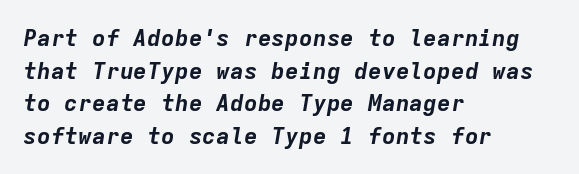
The rendering keeps characters at their native spacing. Plenty of ink on the page — the face is bold. Style check: oblique. Type without underlining. Leading matches the norm, producing a regular column. Caption: multi-line text, flush left, ragged right.
